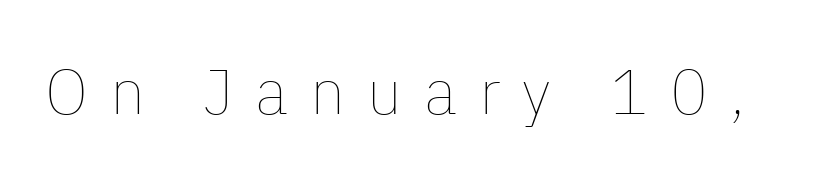
{"italic": "no", "bold": "no", "weight": "thin", "width": "normal", "stroke_contrast": "low", "x_height": "medium", "monospaced": "no", "underline": "no", "letter_spacing": "wide", "letter_spacing_em": 0.35, "glyph_px": 63}
